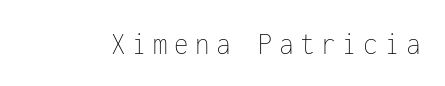
Q: Is the text bold? A: No.
Q: Is the text italic (slanted)? A: No, it is upright.
Q: Is the text underlined? A: No.
Q: Is the spacing between letters normal or unusually wide? A: Unusually wide.
Q: Width (condensed, normal, or wide)? A: Condensed.
Q: Stroke contrast? A: Low.
Q: x-height? A: Medium.
Q: Monospaced? A: Yes.
